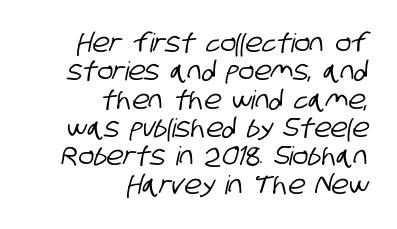
The image shows 26 px text type; set right-aligned, tight line spacing (1.09x), normal letter spacing, not underlined.
